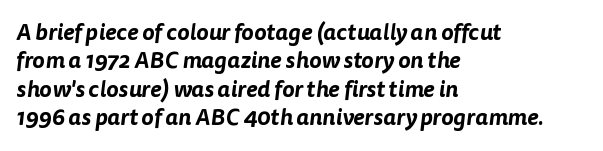
Just letters on the line, the space beneath them empty. Each line starts at the same left margin while the right side varies. These lines keep a tight, regular rhythm from letter to letter.
